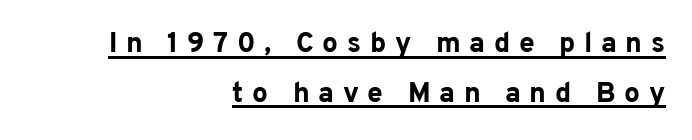
{"serif": "no", "italic": "no", "bold": "yes", "weight": "bold", "width": "normal", "stroke_contrast": "low", "x_height": "medium", "monospaced": "no", "underline": "yes", "align": "right", "line_spacing_ratio": 1.77, "letter_spacing": "wide", "letter_spacing_em": 0.31, "glyph_px": 28}
